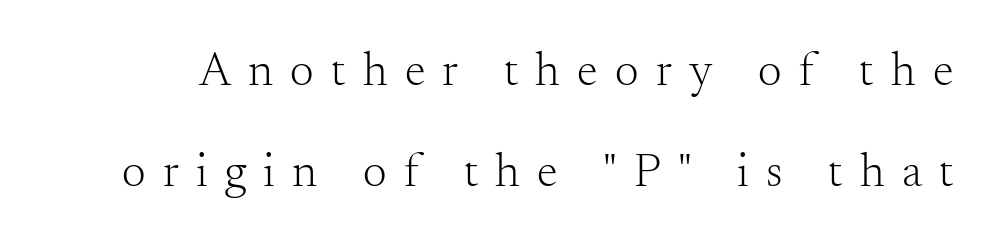
{"serif": "yes", "italic": "no", "bold": "no", "weight": "light", "width": "normal", "stroke_contrast": "medium", "x_height": "small", "monospaced": "no", "underline": "no", "line_spacing": "loose", "line_spacing_ratio": 2.15, "letter_spacing": "wide", "letter_spacing_em": 0.37, "glyph_px": 47}
